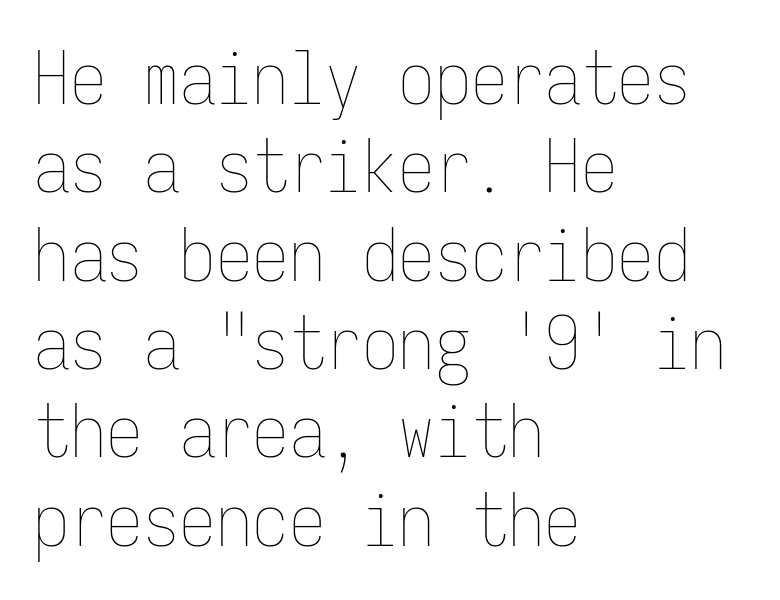
{"italic": "no", "bold": "no", "weight": "thin", "width": "condensed", "stroke_contrast": "low", "x_height": "medium", "monospaced": "yes", "underline": "no", "align": "left", "line_spacing_ratio": 1.21, "letter_spacing": "normal", "letter_spacing_em": 0.0, "glyph_px": 73}
